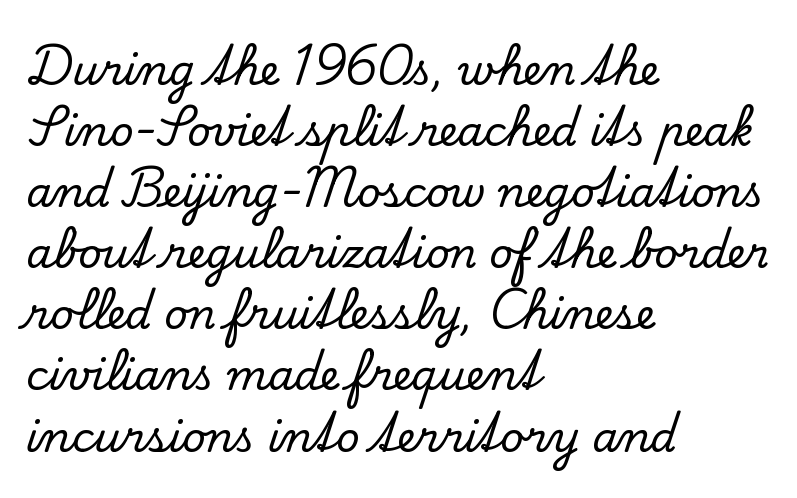
Between one letter and the next there's only the usual sliver of space. Font category for this specimen: serif. Proportional: the letters do not fall into vertical columns. Glance below the letters and you will spot only blank space.
